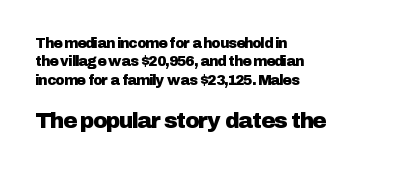
The image shows 22 px text type, upright; set left-aligned, normal line spacing (1.32x), normal letter spacing, not underlined; the second (bottom) block is 1.57x larger.
